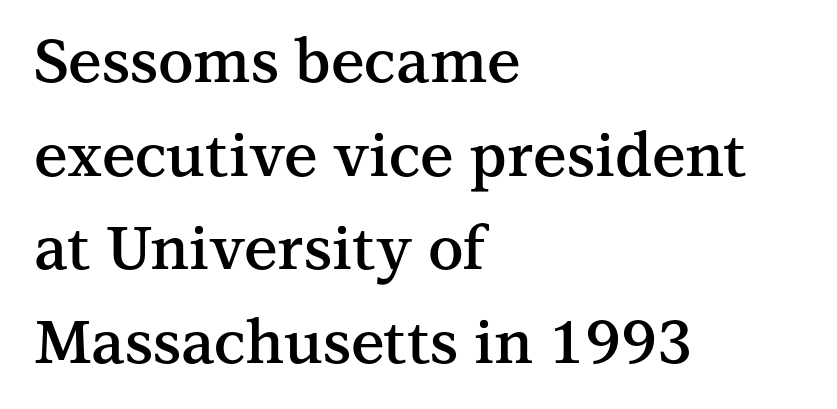
Q: Is the text bold? A: Semi-bold.
Q: Is the text italic (slanted)? A: No, it is upright.
Q: Is the typeface a serif or a sans-serif typeface? A: Serif.
Q: Is the text underlined? A: No.
Q: How is the paragraph aligned? A: Left-aligned.
Q: Is the spacing between letters normal or unusually wide? A: Normal.
Q: Is the spacing between lines tight, normal or loose? A: Normal.
Q: Width (condensed, normal, or wide)? A: Normal.
Q: Stroke contrast? A: Medium.
Q: x-height? A: Medium.
Q: Monospaced? A: No.
